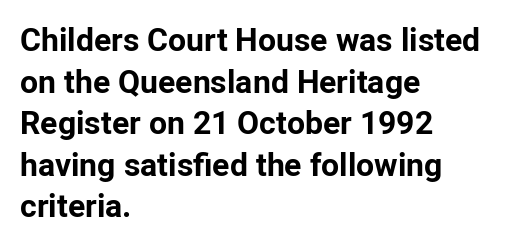
Q: Is the text bold? A: Yes.
Q: Is the text italic (slanted)? A: No, it is upright.
Q: Is the typeface a serif or a sans-serif typeface? A: Sans-serif.
Q: Is the text underlined? A: No.
Q: How is the paragraph aligned? A: Left-aligned.
Q: Is the spacing between letters normal or unusually wide? A: Normal.
Q: Is the spacing between lines tight, normal or loose? A: Normal.
Q: Width (condensed, normal, or wide)? A: Normal.
Q: Stroke contrast? A: Low.
Q: x-height? A: Medium.
Q: Monospaced? A: No.
